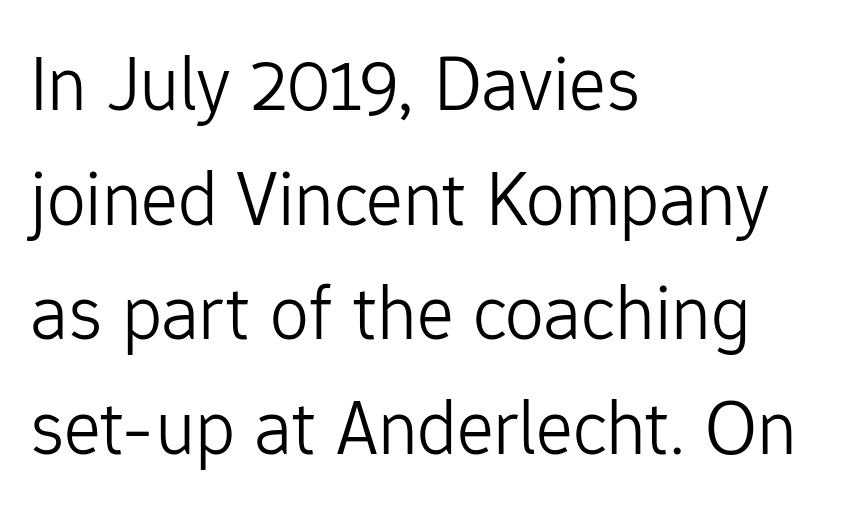
The image shows 78 px light sans-serif type, upright; set left-aligned, normal line spacing (1.47x), normal letter spacing, not underlined; low stroke contrast and a medium x-height.
